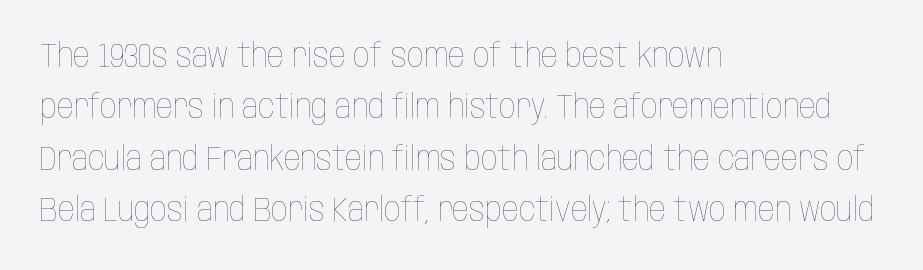
{"italic": "no", "bold": "no", "weight": "thin", "width": "condensed", "stroke_contrast": "low", "x_height": "large", "monospaced": "no", "underline": "no", "align": "left", "line_spacing": "normal", "line_spacing_ratio": 1.56, "letter_spacing": "normal", "letter_spacing_em": 0.0, "glyph_px": 33}
